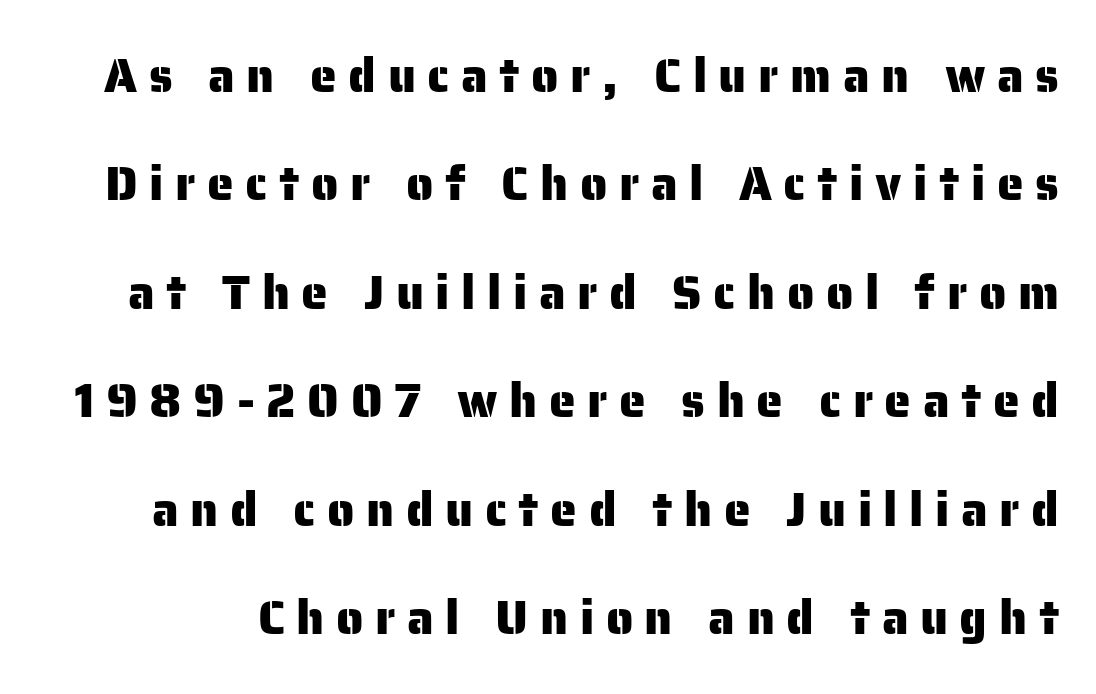
The image shows 48 px sans-serif type, upright; set loose line spacing (2.26x), unusually wide letter spacing (+0.24 em), not underlined; low stroke contrast and a medium x-height.
